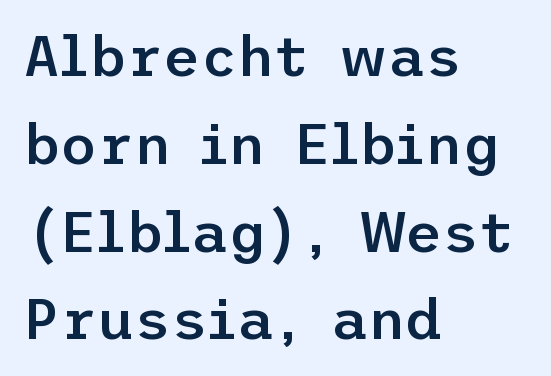
Q: Is the text bold? A: Semi-bold.
Q: Is the text italic (slanted)? A: No, it is upright.
Q: Is the typeface a serif or a sans-serif typeface? A: Sans-serif.
Q: Is the text underlined? A: No.
Q: How is the paragraph aligned? A: Left-aligned.
Q: Is the spacing between letters normal or unusually wide? A: Normal.
Q: Is the spacing between lines tight, normal or loose? A: Normal.
Q: Width (condensed, normal, or wide)? A: Normal.
Q: Stroke contrast? A: Low.
Q: x-height? A: Medium.
